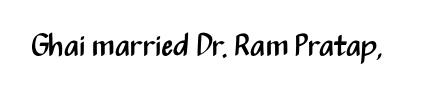
The image shows 31 px regular-weight, condensed sans-serif type, upright; set normal letter spacing, not underlined; medium stroke contrast and a medium x-height.
